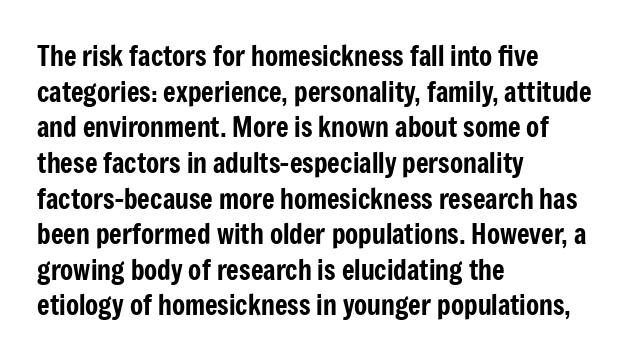
The image shows 27 px text type, upright; set left-aligned, normal line spacing (1.32x), normal letter spacing, not underlined.
